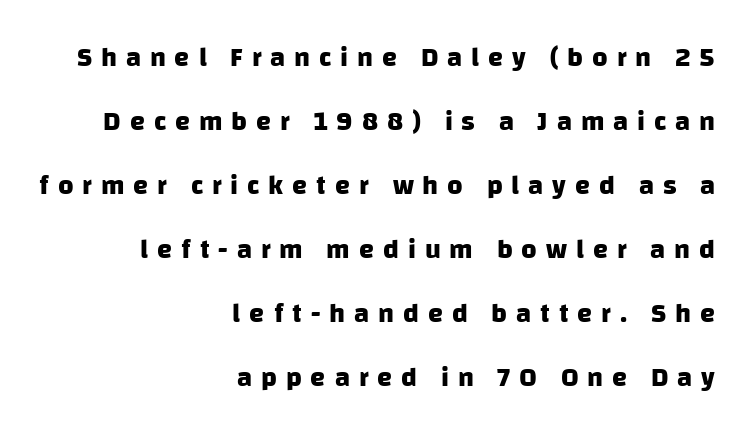
The image shows 27 px bold type; set right-aligned, loose line spacing (2.37x), unusually wide letter spacing (+0.33 em), not underlined.
